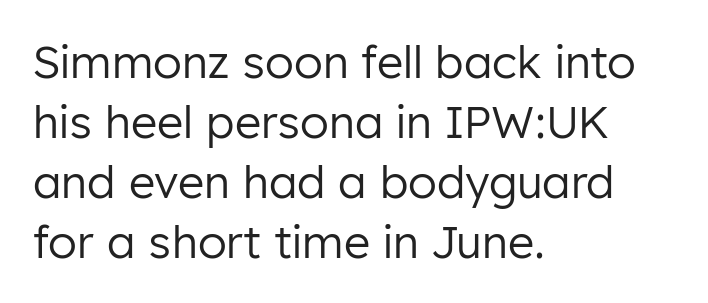
Q: Is the text bold? A: No.
Q: Is the text italic (slanted)? A: No, it is upright.
Q: Is the typeface a serif or a sans-serif typeface? A: Sans-serif.
Q: Is the text underlined? A: No.
Q: How is the paragraph aligned? A: Left-aligned.
Q: Is the spacing between letters normal or unusually wide? A: Normal.
Q: Is the spacing between lines tight, normal or loose? A: Normal.
Q: Width (condensed, normal, or wide)? A: Normal.
Q: Stroke contrast? A: Low.
Q: x-height? A: Medium.
Q: Monospaced? A: No.
